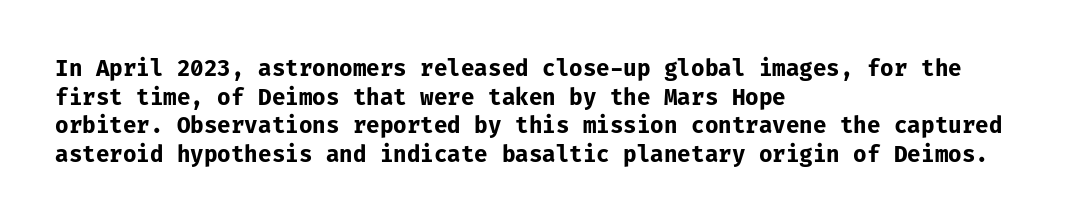
Q: Is the text bold? A: Yes.
Q: Is the text italic (slanted)? A: No, it is upright.
Q: Is the text underlined? A: No.
Q: How is the paragraph aligned? A: Left-aligned.
Q: Is the spacing between letters normal or unusually wide? A: Normal.
Q: Is the spacing between lines tight, normal or loose? A: Normal.
